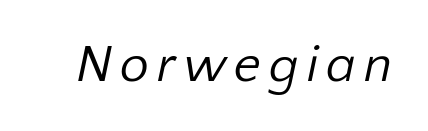
The image shows 52 px regular-weight sans-serif type; set not underlined; low stroke contrast and a medium x-height.
